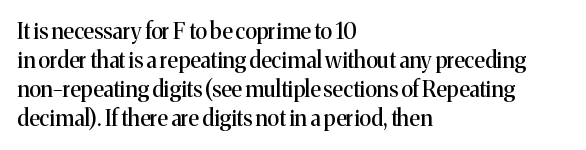
Q: Is the text italic (slanted)? A: No, it is upright.
Q: Is the text underlined? A: No.
Q: How is the paragraph aligned? A: Left-aligned.
Q: Is the spacing between letters normal or unusually wide? A: Normal.
Q: Is the spacing between lines tight, normal or loose? A: Normal.
